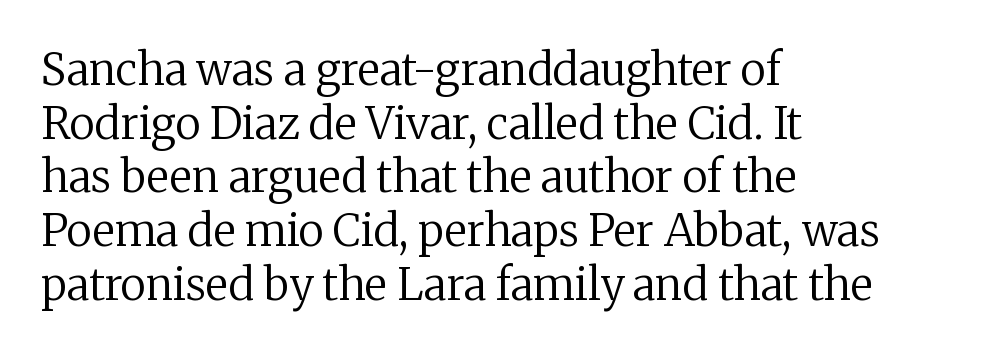
Q: Is the text bold? A: No.
Q: Is the text italic (slanted)? A: No, it is upright.
Q: Is the typeface a serif or a sans-serif typeface? A: Serif.
Q: Is the text underlined? A: No.
Q: How is the paragraph aligned? A: Left-aligned.
Q: Is the spacing between letters normal or unusually wide? A: Normal.
Q: Width (condensed, normal, or wide)? A: Normal.
Q: Stroke contrast? A: Medium.
Q: x-height? A: Medium.
Q: Monospaced? A: No.
